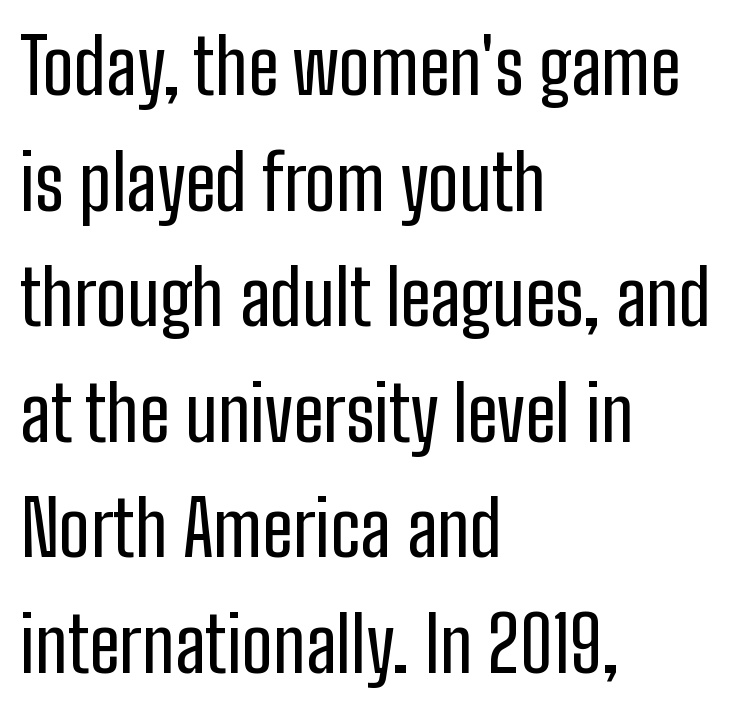
{"serif": "no", "italic": "no", "width": "condensed", "stroke_contrast": "low", "x_height": "medium", "monospaced": "no", "underline": "no", "align": "left", "line_spacing": "normal", "line_spacing_ratio": 1.52, "letter_spacing": "normal", "letter_spacing_em": 0.0, "glyph_px": 76}
